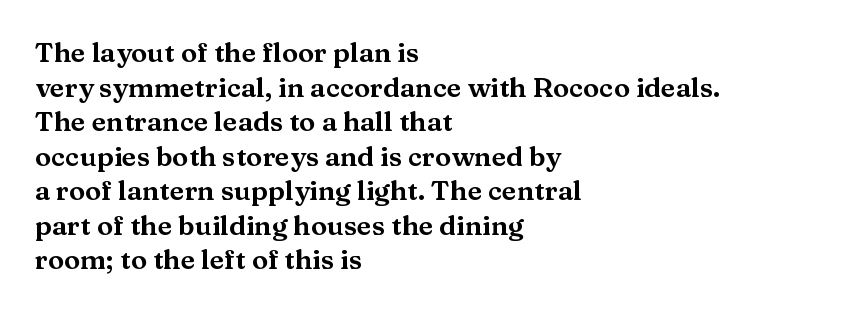
{"italic": "no", "underline": "no", "align": "left", "line_spacing": "normal", "line_spacing_ratio": 1.28, "letter_spacing": "normal", "letter_spacing_em": 0.0, "glyph_px": 27}
